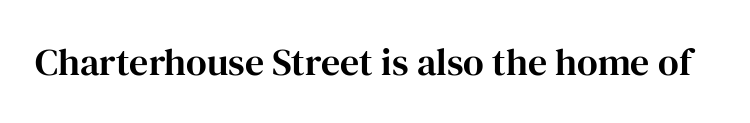
The image shows 38 px serif type, upright; set normal letter spacing, not underlined; high stroke contrast and a medium x-height.
